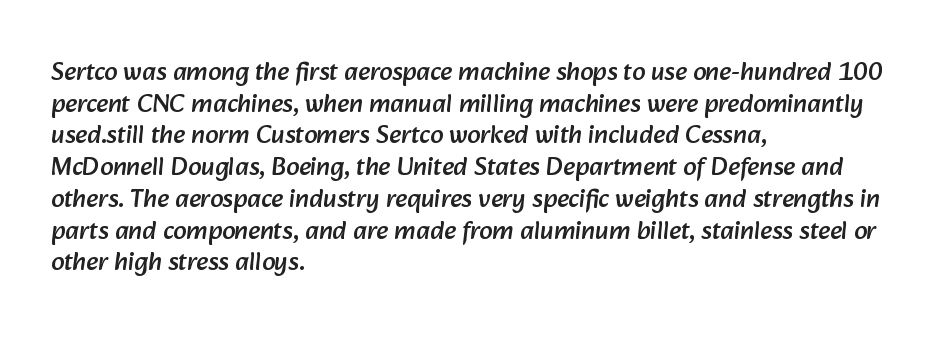
The image shows 26 px text type; set left-aligned, line spacing 1.22x, normal letter spacing, not underlined.
